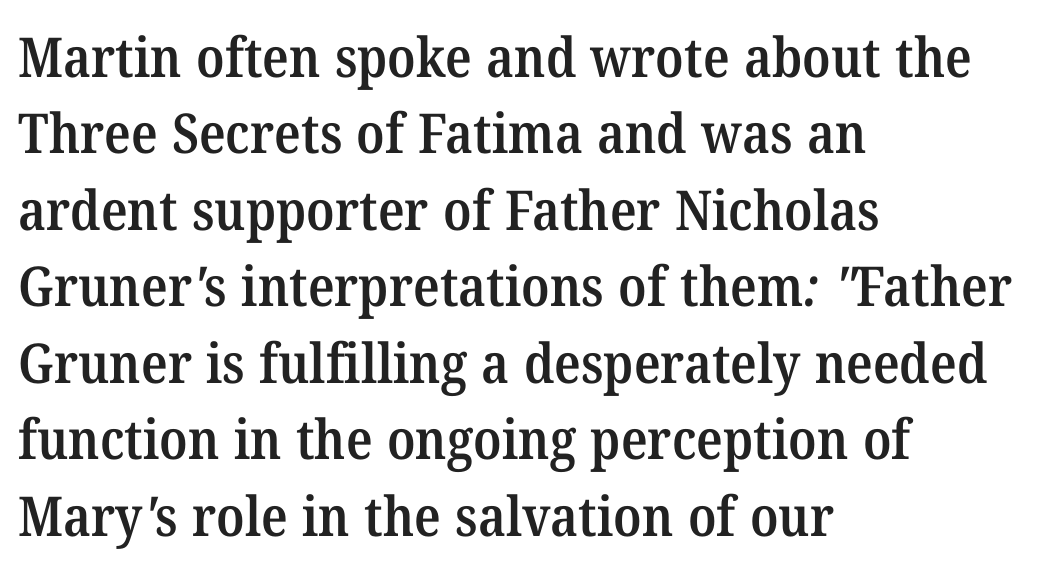
{"serif": "yes", "bold": "semi", "weight": "semibold", "width": "normal", "stroke_contrast": "medium", "x_height": "medium", "monospaced": "no", "underline": "no", "align": "left", "line_spacing": "normal", "line_spacing_ratio": 1.39, "letter_spacing": "normal", "letter_spacing_em": 0.0, "glyph_px": 55}
